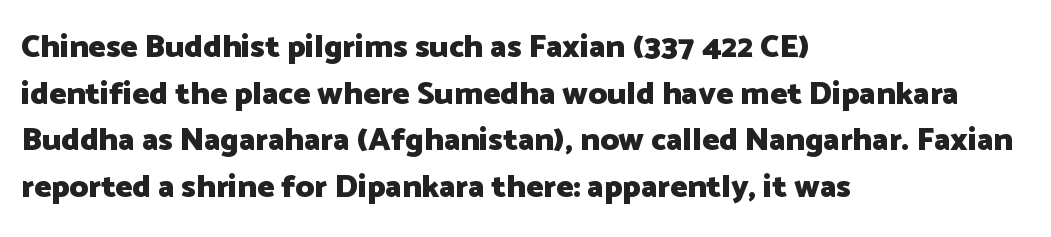
Q: Is the text bold? A: Yes.
Q: Is the text italic (slanted)? A: No, it is upright.
Q: Is the typeface a serif or a sans-serif typeface? A: Sans-serif.
Q: Is the text underlined? A: No.
Q: How is the paragraph aligned? A: Left-aligned.
Q: Is the spacing between letters normal or unusually wide? A: Normal.
Q: Is the spacing between lines tight, normal or loose? A: Normal.
Q: Width (condensed, normal, or wide)? A: Normal.
Q: Stroke contrast? A: Low.
Q: x-height? A: Medium.
Q: Monospaced? A: No.
